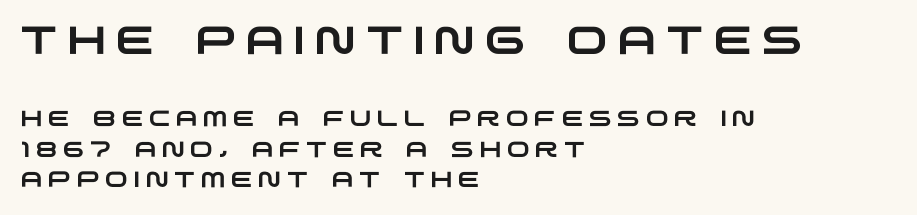
Q: Is the typeface a serif or a sans-serif typeface? A: Sans-serif.
Q: Is the text underlined? A: No.
Q: How is the paragraph aligned? A: Left-aligned.
Q: Is the spacing between letters normal or unusually wide? A: Unusually wide.
Q: Is the spacing between lines tight, normal or loose? A: Normal.
Q: Which block of text is set in a larger size, the first (top) or the second (bottom)? A: The first (top) one.
Q: Width (condensed, normal, or wide)? A: Wide.
Q: Stroke contrast? A: Low.
Q: x-height? A: Large.
Q: Monospaced? A: No.
